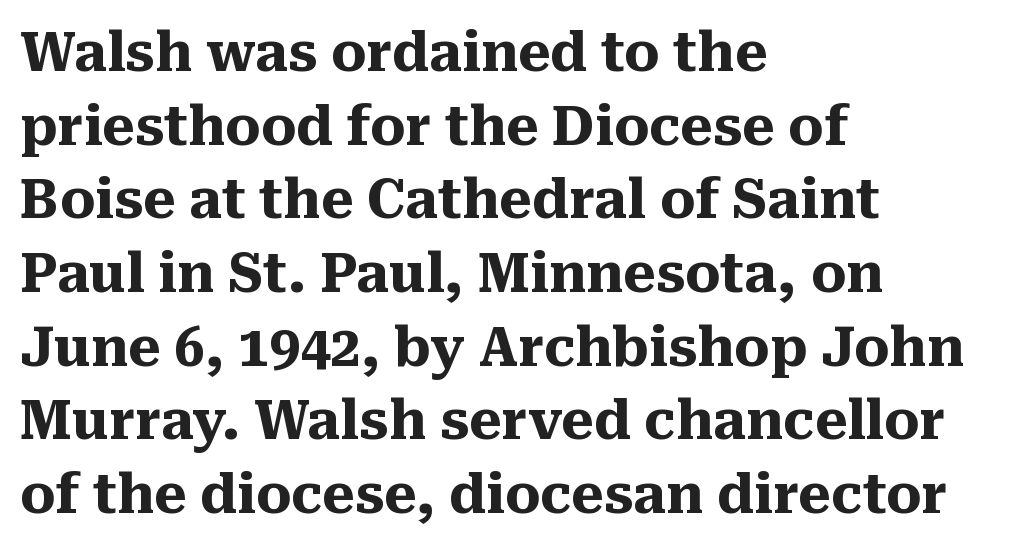
A typesetter would label this face a serif. The rendering keeps characters at their native spacing. The area under the type is left untouched. If you drew a ruler down the left edge, every line would touch it. Leading: standard. On the weight axis this lands at bold, roughly 700.
